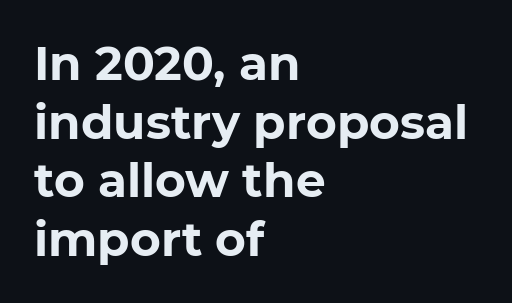
Summary of vertical rhythm: regular, with standard interline spacing. Beneath every word, the page is bare. A dark, heavy texture on the line: the type is bold. Nothing sits at the stroke ends, so this counts as sans-serif.
